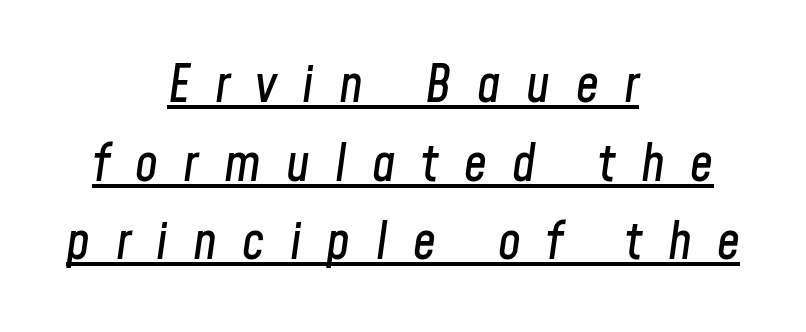
{"italic": "yes", "lean": "right", "slant_degrees": 8, "width": "condensed", "stroke_contrast": "low", "x_height": "medium", "monospaced": "no", "underline": "yes", "align": "center", "line_spacing": "normal", "line_spacing_ratio": 1.54, "letter_spacing": "wide", "letter_spacing_em": 0.5, "glyph_px": 51}
